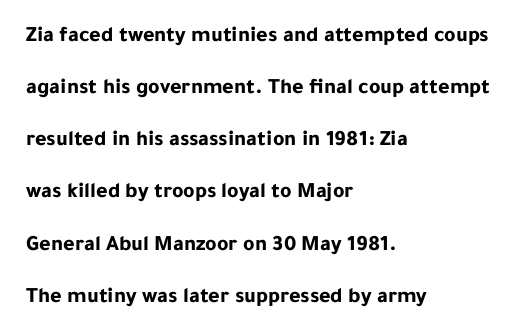
{"italic": "no", "bold": "yes", "underline": "no", "align": "left", "line_spacing": "loose", "line_spacing_ratio": 2.37, "letter_spacing": "normal", "letter_spacing_em": 0.0, "glyph_px": 22}
